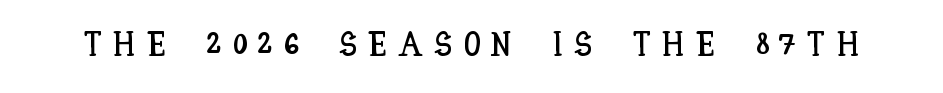
Q: Is the text italic (slanted)? A: No, it is upright.
Q: Is the text underlined? A: No.
Q: Is the spacing between letters normal or unusually wide? A: Unusually wide.
Q: Width (condensed, normal, or wide)? A: Condensed.
Q: Stroke contrast? A: Low.
Q: x-height? A: Large.
Q: Monospaced? A: No.
